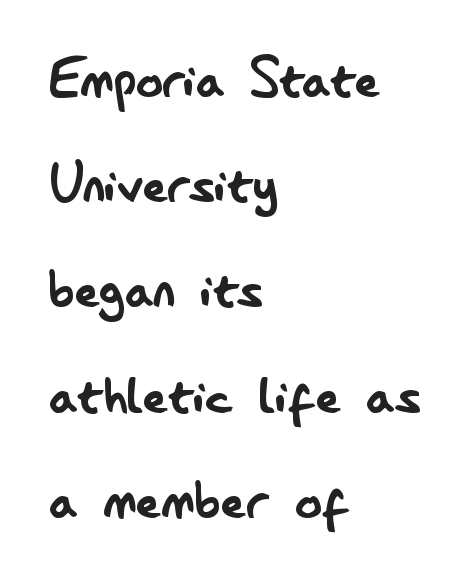
The image shows 67 px regular-weight, condensed sans-serif type, upright; set left-aligned, normal line spacing (1.57x), normal letter spacing, not underlined; low stroke contrast and a small x-height.
